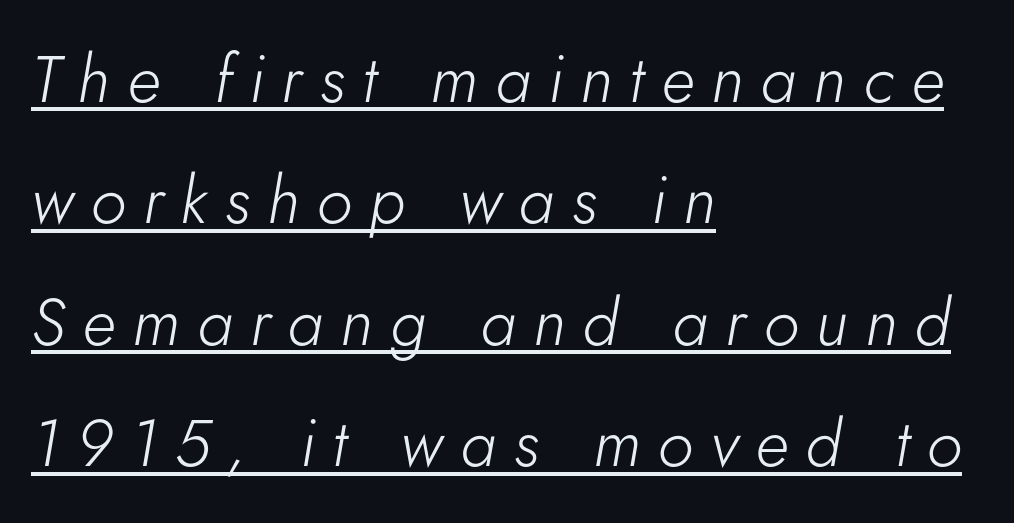
{"italic": "yes", "lean": "right", "slant_degrees": 5, "bold": "no", "weight": "light", "width": "normal", "stroke_contrast": "low", "x_height": "small", "monospaced": "no", "underline": "yes", "align": "left", "line_spacing_ratio": 1.84, "letter_spacing": "wide", "letter_spacing_em": 0.26, "glyph_px": 66}
